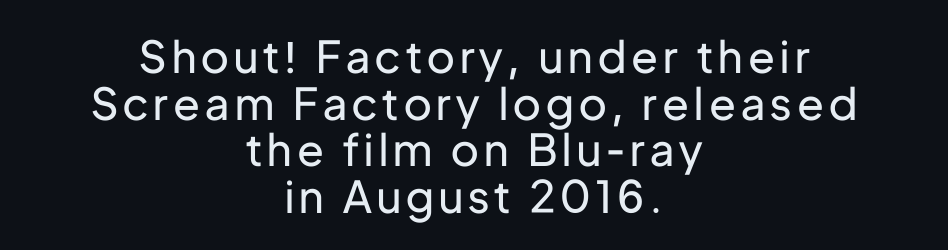
{"serif": "no", "italic": "no", "bold": "no", "weight": "regular", "width": "normal", "stroke_contrast": "low", "x_height": "medium", "monospaced": "no", "underline": "no", "align": "center", "line_spacing": "tight", "line_spacing_ratio": 1.06, "glyph_px": 44}
